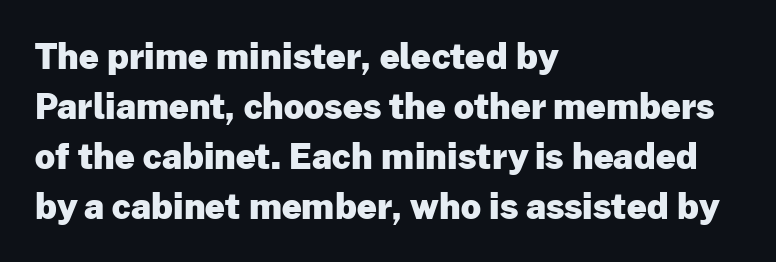
The baseline area is clear. The passage shown is typed in a proportional face where columns would drift. Compared with a centered layout, this one pins lines to the left instead. Leading: standard.
